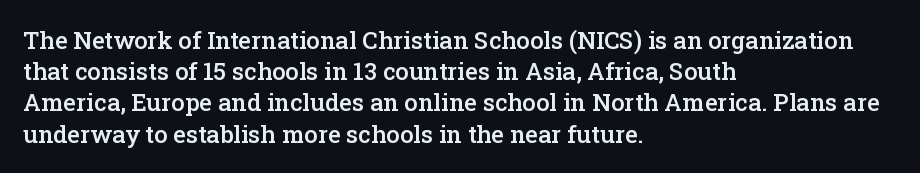
The image shows 24 px text type, upright; set left-aligned, normal line spacing (1.3x), normal letter spacing, not underlined.
